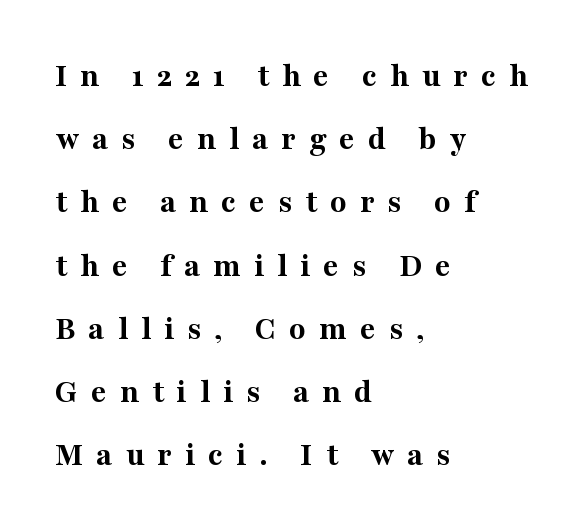
{"serif": "yes", "italic": "no", "bold": "yes", "weight": "bold", "width": "normal", "stroke_contrast": "medium", "x_height": "medium", "monospaced": "no", "underline": "no", "align": "left", "line_spacing_ratio": 1.86, "letter_spacing": "wide", "letter_spacing_em": 0.38, "glyph_px": 34}
